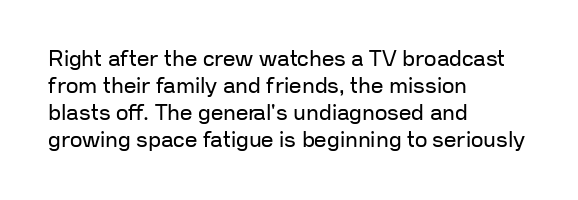
Honestly, the letter spacing is just normal — you wouldn't notice it. A student would call this left alignment; a typographer would say flush left, rag right. The font sits on the lighter half of the weight spectrum, regular included. Just letters on the line, the space beneath them empty.
